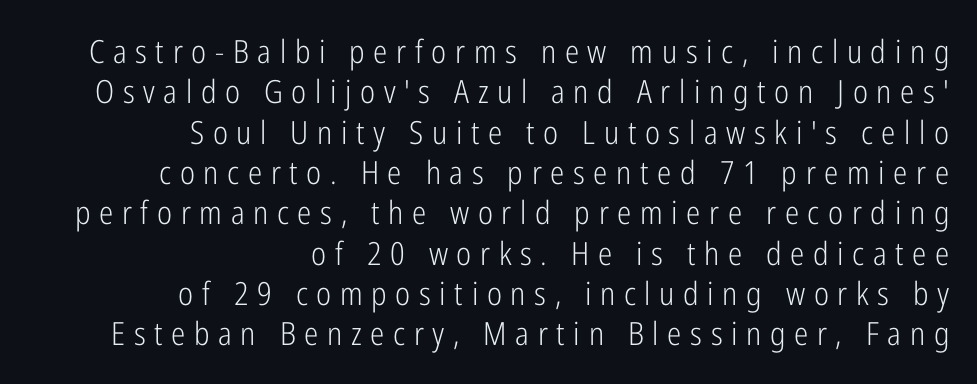
Examine the stroke ends and you'll find no serifs. Whoever set this chose a conventional vertical rhythm. Between one letter and the next there's a generous, obvious gap. The words here are not underlined. This is roman type, the default non-slanted kind.
